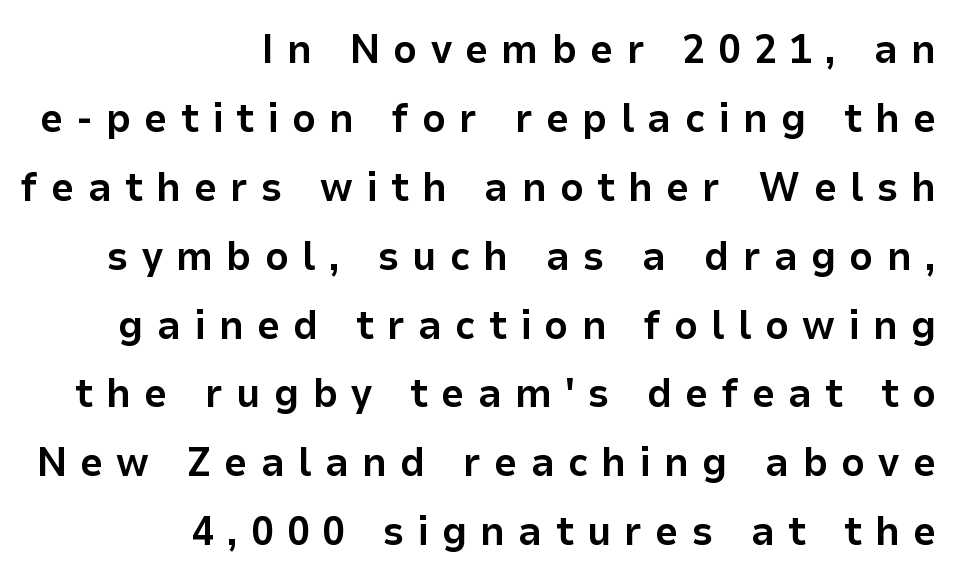
Baseline-to-baseline distance is the conventional proportion of letter height. Ascenders rise straight up at ninety degrees. The line texture is sparse and dotted thanks to wide tracking. Is this a sans? Yes — the strokes have no serifs.
